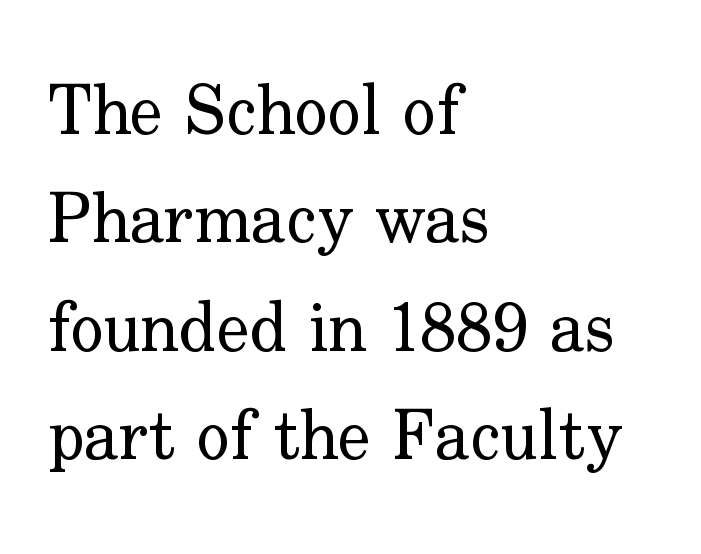
The lines in this sample share a left origin and differ only in where they stop. Here the glyphs are tracked normally, forming tight word shapes. Nobody drew a line under any word here. Counters stay open thanks to moderate or lighter strokes. Notice how descenders clear the ascenders below comfortably — that's standard leading. Characters remain perfectly vertical along every line.
